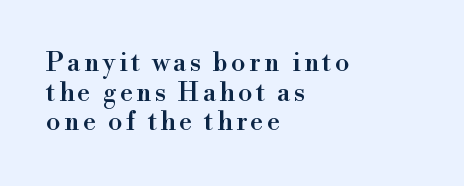
Q: Is the text italic (slanted)? A: No, it is upright.
Q: Is the text underlined? A: No.
Q: How is the paragraph aligned? A: Left-aligned.
Q: Is the spacing between lines tight, normal or loose? A: Tight.
